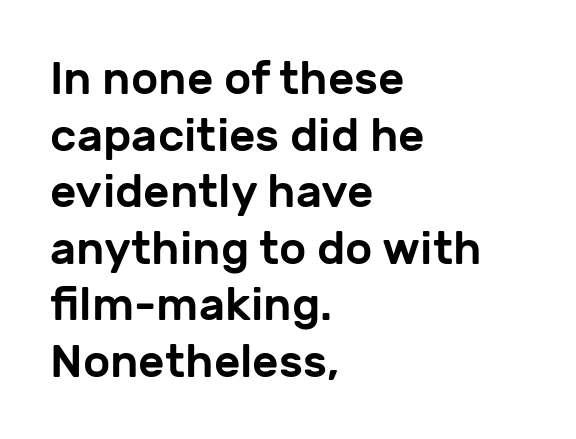
The lettering stays uniformly vertical, giving the passage a roman look. Nothing sits at the stroke ends, so this counts as sans-serif. Which margin do the lines hug? The left one — the right edge is uneven. Looks like regular typesetting: each glyph gets only the width it needs. Compared with typical body copy, the letter spacing here is the same.
